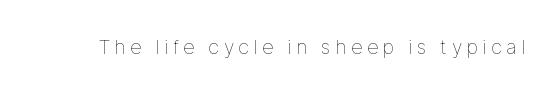
Q: Is the text bold? A: No.
Q: Is the text italic (slanted)? A: No, it is upright.
Q: Is the text underlined? A: No.
Q: Is the spacing between letters normal or unusually wide? A: Unusually wide.
